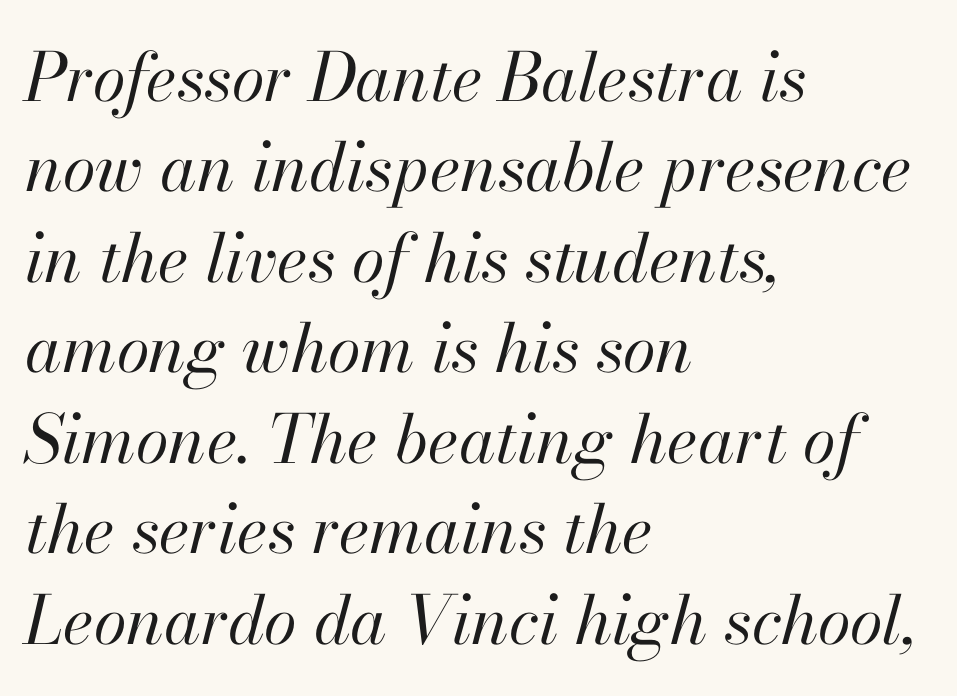
{"italic": "yes", "lean": "right", "slant_degrees": 13, "bold": "no", "weight": "regular", "width": "normal", "stroke_contrast": "high", "x_height": "small", "monospaced": "no", "underline": "no", "align": "left", "line_spacing": "normal", "line_spacing_ratio": 1.35, "letter_spacing": "normal", "letter_spacing_em": 0.0, "glyph_px": 67}
